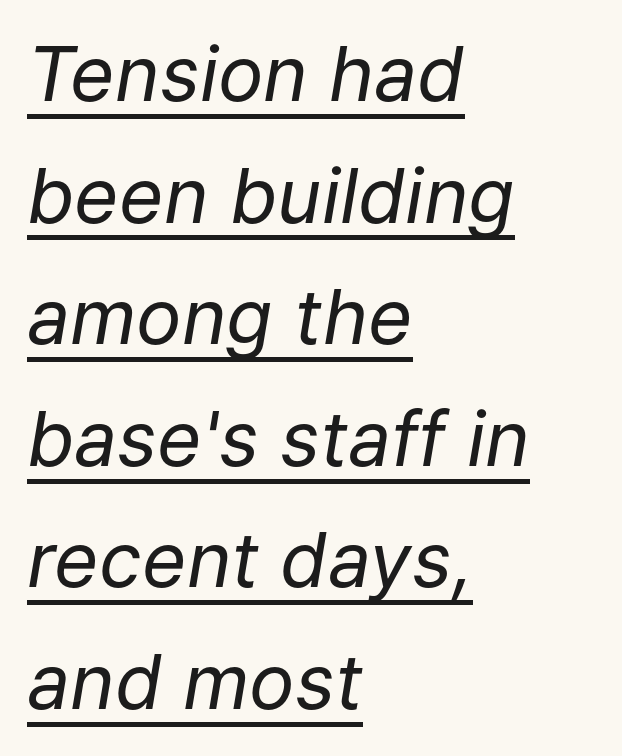
Q: Is the text bold? A: No.
Q: Is the text italic (slanted)? A: Yes, it leans right by about 9 degrees.
Q: Is the text underlined? A: Yes.
Q: How is the paragraph aligned? A: Left-aligned.
Q: Is the spacing between letters normal or unusually wide? A: Normal.
Q: Is the spacing between lines tight, normal or loose? A: Normal.
Q: Width (condensed, normal, or wide)? A: Normal.
Q: Stroke contrast? A: Low.
Q: x-height? A: Medium.
Q: Monospaced? A: No.
